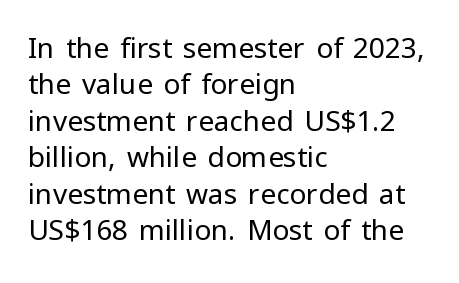
{"serif": "no", "italic": "no", "bold": "no", "weight": "regular", "width": "normal", "stroke_contrast": "low", "x_height": "medium", "monospaced": "no", "underline": "no", "align": "left", "line_spacing": "normal", "line_spacing_ratio": 1.3, "letter_spacing": "normal", "letter_spacing_em": 0.0, "glyph_px": 28}
